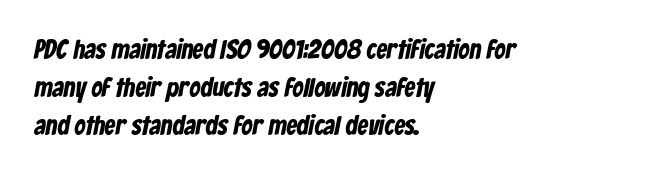
Glyph-to-glyph distance matches everyday printed text. Vertically, the passage feels balanced, rows spaced as you'd expect. Lines of text with bare space underneath. Is the block centered? No — it sits flush against the left margin.
